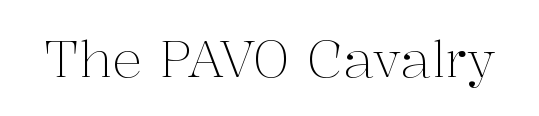
Q: Is the text bold? A: No.
Q: Is the text italic (slanted)? A: No, it is upright.
Q: Is the typeface a serif or a sans-serif typeface? A: Serif.
Q: Is the text underlined? A: No.
Q: Is the spacing between letters normal or unusually wide? A: Normal.
Q: Width (condensed, normal, or wide)? A: Normal.
Q: Stroke contrast? A: Medium.
Q: x-height? A: Medium.
Q: Monospaced? A: No.
